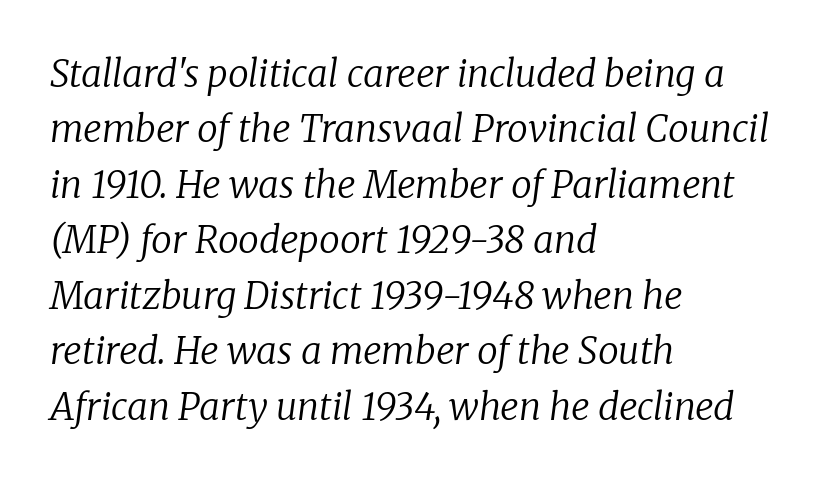
Is the type slanted? Yes — the strokes lean at a clear angle. Examine the stroke ends and you'll spot serifs. Type without underlining. Layout note: lines flush left. The designer left line spacing at the default. Is this a fixed-width face? No — the glyphs have proportional, varying widths.
